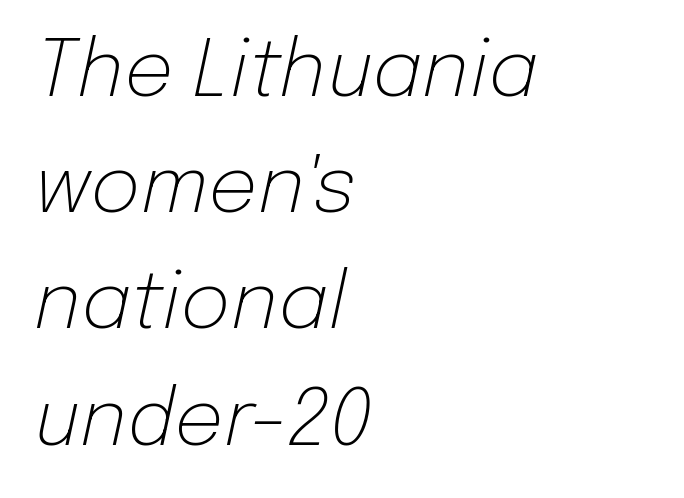
The image shows 78 px light type, italic (leaning right); set left-aligned, normal line spacing (1.49x), normal letter spacing, not underlined; low stroke contrast and a medium x-height.
